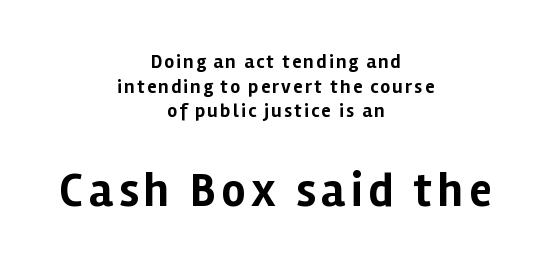
{"serif": "no", "italic": "no", "bold": "yes", "weight": "bold", "width": "normal", "stroke_contrast": "low", "x_height": "medium", "monospaced": "no", "underline": "no", "align": "center", "line_spacing": "normal", "line_spacing_ratio": 1.3, "larger_block": "second", "size_ratio": 2.47, "glyph_px": 47}
